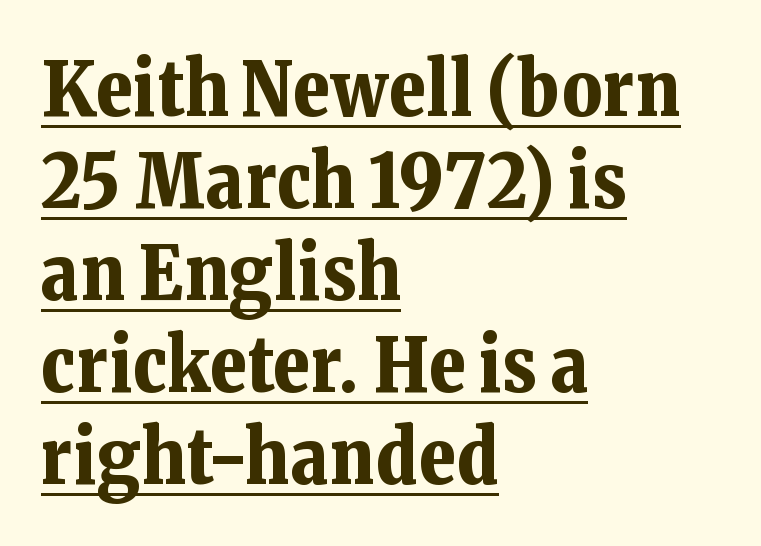
Descenders here cross a horizontal rule under the line. Chunky letters — that's bold for sure. The letterforms sit shoulder to shoulder at normal distance. Italic: no, the glyphs are upright roman. Looks like regular typesetting: each glyph gets only the width it needs. Line starts are locked; line ends wander.
